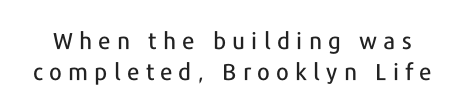
{"italic": "no", "underline": "no", "line_spacing": "normal", "line_spacing_ratio": 1.33, "letter_spacing": "wide", "letter_spacing_em": 0.27, "glyph_px": 23}
